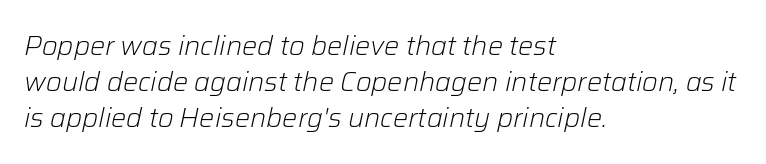
The image shows 27 px text type, italic (leaning right); set left-aligned, normal line spacing (1.34x), normal letter spacing, not underlined.
